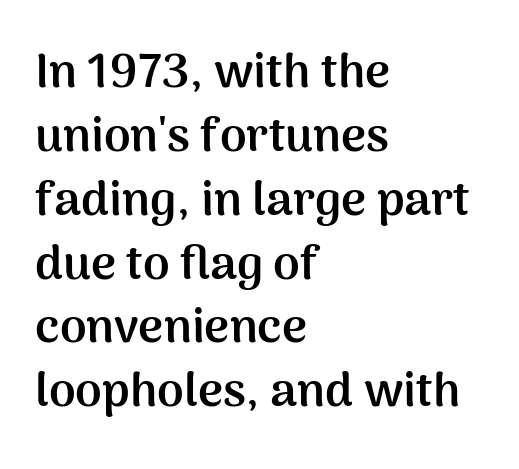
The image shows 48 px semibold sans-serif type, upright; set left-aligned, normal line spacing (1.33x), normal letter spacing, not underlined; medium stroke contrast and a medium x-height.
